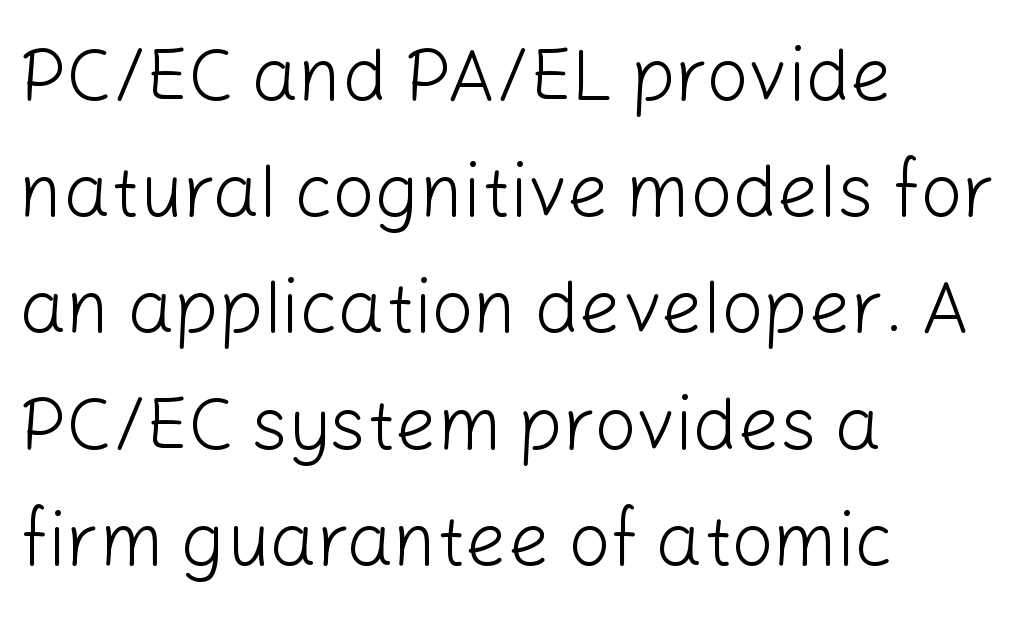
Quick note: interline space is typical. Students, note that the glyphs here touch the page at normal intervals. The lettering stays uniformly vertical, giving the passage a roman look. The rag falls on the right side of this text block. Any mark beneath the type? The region is blank. The rendering uses natural spacing where letterforms have individual widths.
